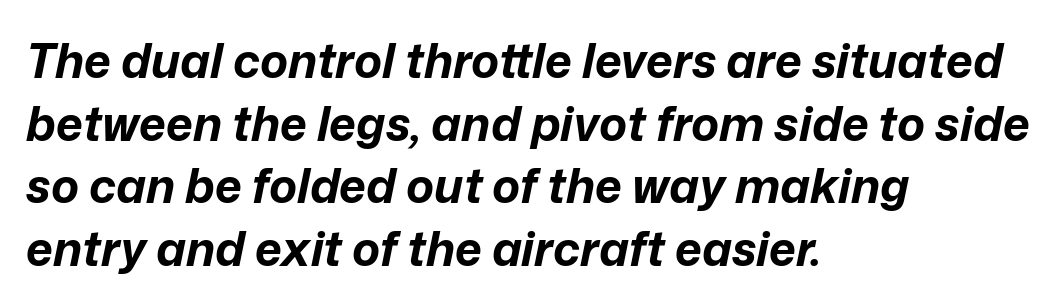
Q: Is the text bold? A: Yes.
Q: Is the text italic (slanted)? A: Yes, it leans right by about 12 degrees.
Q: Is the text underlined? A: No.
Q: How is the paragraph aligned? A: Left-aligned.
Q: Is the spacing between letters normal or unusually wide? A: Normal.
Q: Is the spacing between lines tight, normal or loose? A: Normal.
Q: Width (condensed, normal, or wide)? A: Normal.
Q: Stroke contrast? A: Low.
Q: x-height? A: Medium.
Q: Monospaced? A: No.
